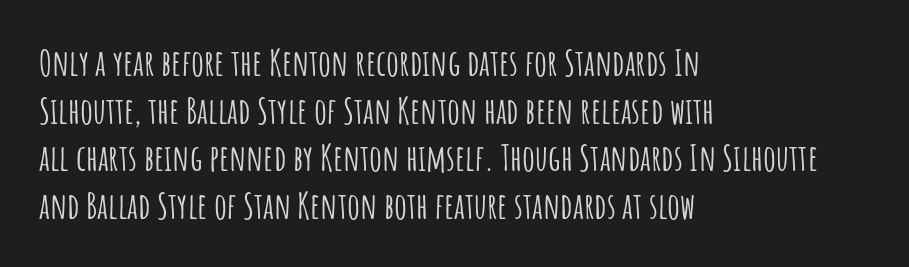
The image shows 36 px condensed sans-serif type, upright; set left-aligned, normal line spacing (1.32x), normal letter spacing, not underlined; low stroke contrast and a large x-height.
